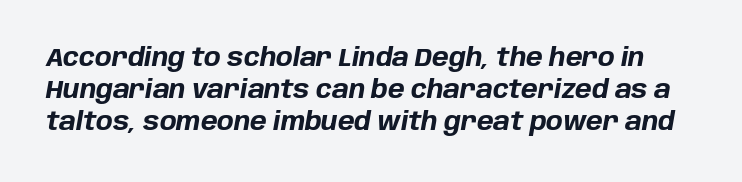
The image shows 25 px bold type, italic (leaning right); set normal line spacing (1.28x), normal letter spacing, not underlined.
